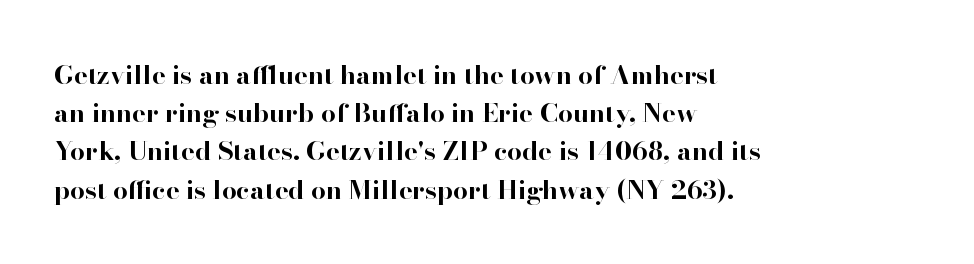
{"italic": "no", "bold": "yes", "underline": "no", "align": "left", "line_spacing": "normal", "line_spacing_ratio": 1.47, "letter_spacing": "normal", "letter_spacing_em": 0.0, "glyph_px": 26}
